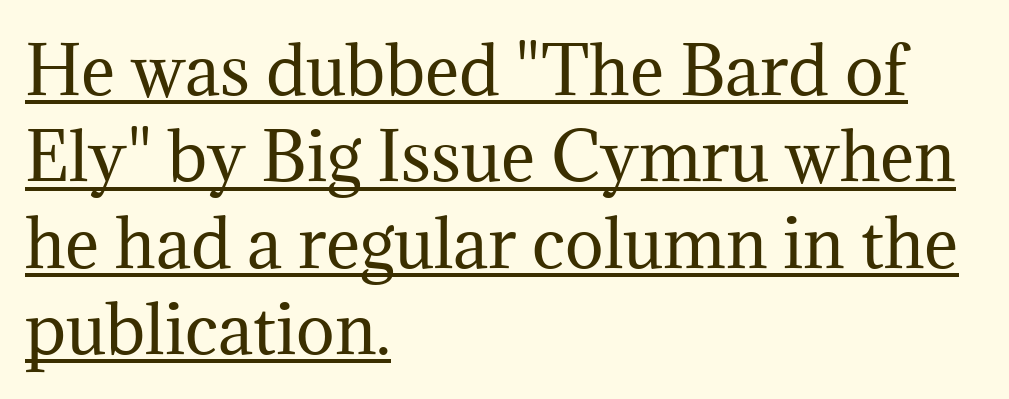
I'd call this a serif setting — the letters wear small feet. Nobody touched the tracking dial on this one. Tall strokes in this sample are plumb rather than angled. The rag falls on the right side of this text block. Bold? No — there's no thickening of the strokes. These characters rest on top of a visible drawn line.
